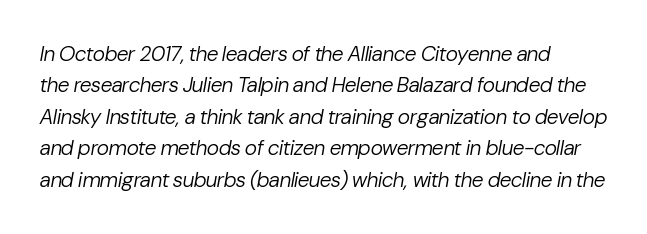
The line-height multiplier appears to be the usual default. The letters sit at their default tracking, neither squeezed nor spread. No extra ink here — the face is not bold. A typesetter would mark this as italic. The area under the type is left untouched.
